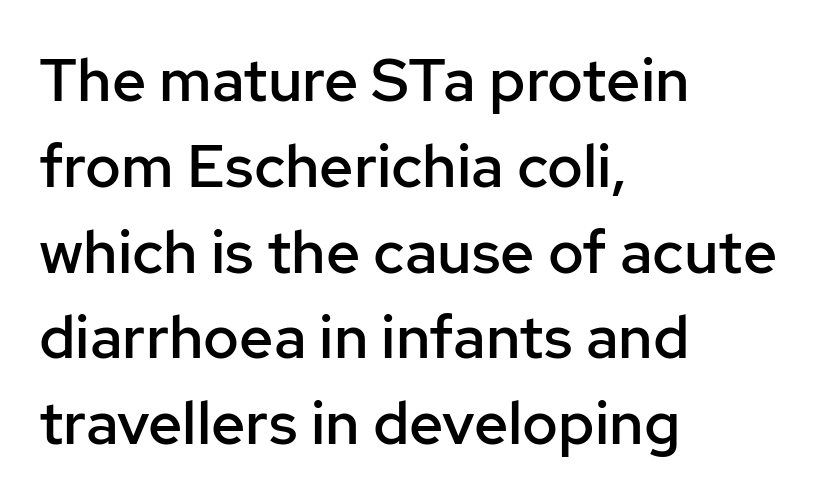
Q: Is the text bold? A: Semi-bold.
Q: Is the text italic (slanted)? A: No, it is upright.
Q: Is the typeface a serif or a sans-serif typeface? A: Sans-serif.
Q: Is the text underlined? A: No.
Q: How is the paragraph aligned? A: Left-aligned.
Q: Is the spacing between letters normal or unusually wide? A: Normal.
Q: Is the spacing between lines tight, normal or loose? A: Normal.
Q: Width (condensed, normal, or wide)? A: Normal.
Q: Stroke contrast? A: Low.
Q: x-height? A: Medium.
Q: Monospaced? A: No.
